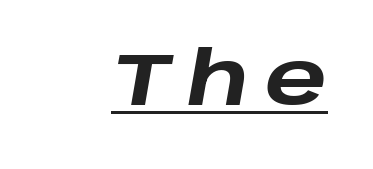
Q: Is the text bold? A: Yes.
Q: Is the text italic (slanted)? A: Yes, it leans right by about 10 degrees.
Q: Is the text underlined? A: Yes.
Q: Is the spacing between letters normal or unusually wide? A: Unusually wide.
Q: Width (condensed, normal, or wide)? A: Wide.
Q: Stroke contrast? A: Low.
Q: x-height? A: Large.
Q: Monospaced? A: No.
